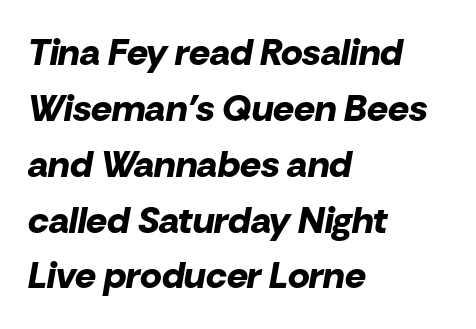
Q: Is the text bold? A: Yes.
Q: Is the text italic (slanted)? A: Yes, it leans right by about 10 degrees.
Q: Is the text underlined? A: No.
Q: How is the paragraph aligned? A: Left-aligned.
Q: Is the spacing between letters normal or unusually wide? A: Normal.
Q: Is the spacing between lines tight, normal or loose? A: Normal.
Q: Width (condensed, normal, or wide)? A: Normal.
Q: Stroke contrast? A: Low.
Q: x-height? A: Medium.
Q: Monospaced? A: No.
